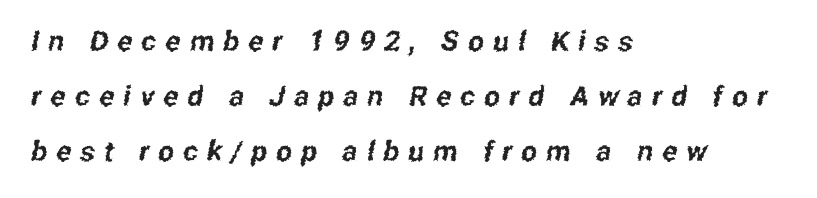
The image shows 28 px condensed sans-serif type; set left-aligned, loose line spacing (1.96x), unusually wide letter spacing (+0.33 em), not underlined; low stroke contrast and a medium x-height.
